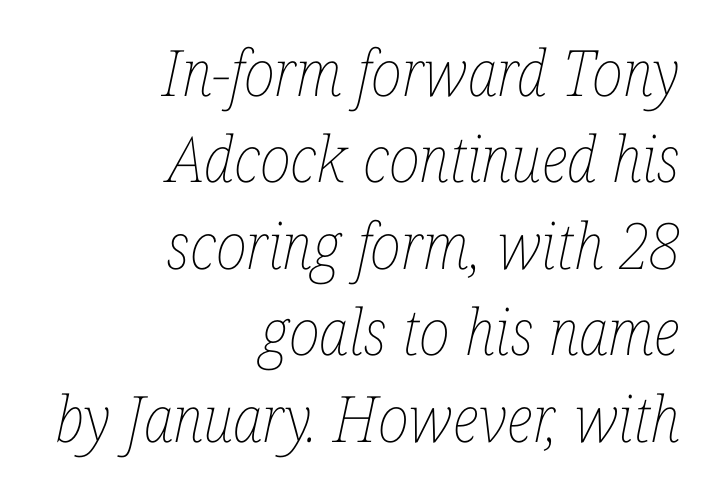
Q: Is the text bold? A: No.
Q: Is the text italic (slanted)? A: Yes, it leans right by about 12 degrees.
Q: Is the text underlined? A: No.
Q: How is the paragraph aligned? A: Right-aligned.
Q: Is the spacing between letters normal or unusually wide? A: Normal.
Q: Is the spacing between lines tight, normal or loose? A: Normal.
Q: Width (condensed, normal, or wide)? A: Condensed.
Q: Stroke contrast? A: Low.
Q: x-height? A: Medium.
Q: Monospaced? A: No.
